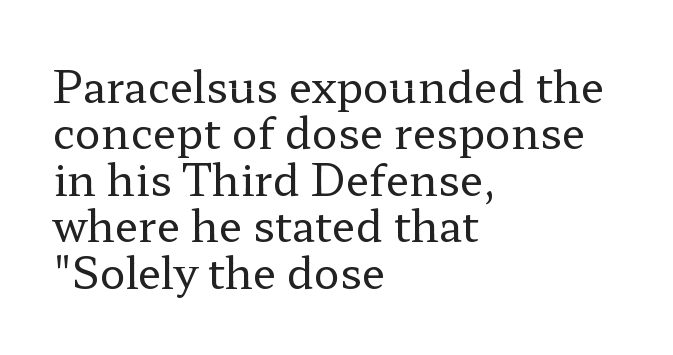
No italicization has been applied; the sample stays upright. You can tell from the footed stems that serif type was used. The horizontal fit of the characters is conventional and even. A bare baseline throughout the passage.
